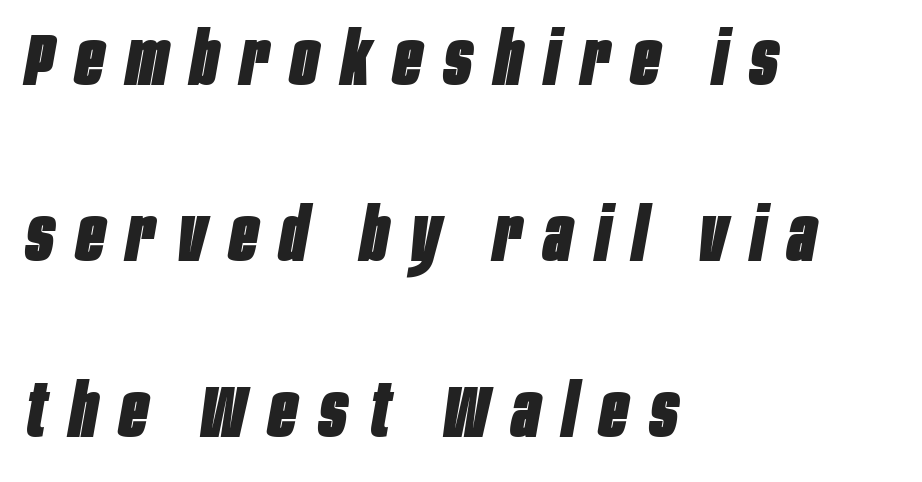
The image shows 74 px heavy, condensed type, italic (leaning right); set left-aligned, loose line spacing (2.38x), unusually wide letter spacing (+0.31 em), not underlined; low stroke contrast and a large x-height.
